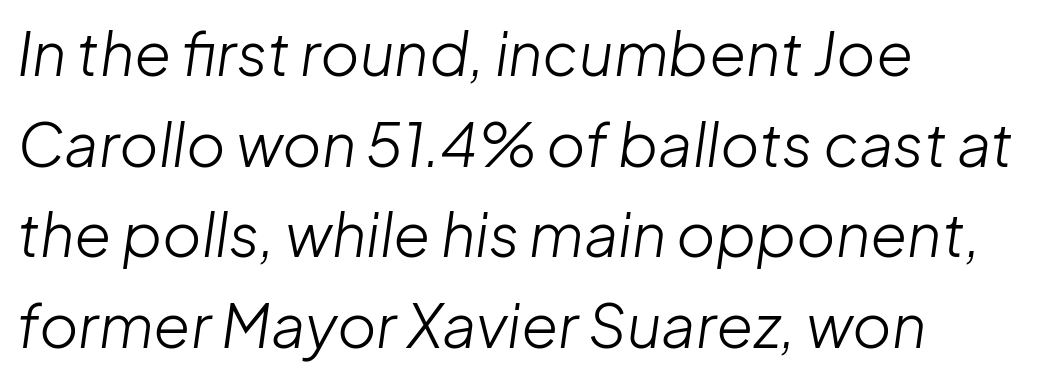
Would a proofreader flag this as italicized? Yes. The rendering uses natural spacing where letterforms have individual widths. Letter spacing: default. The passage shown is not bold in any degree. Rule under the text: the space is simply empty. The lines in this sample share a left origin and differ only in where they stop.
